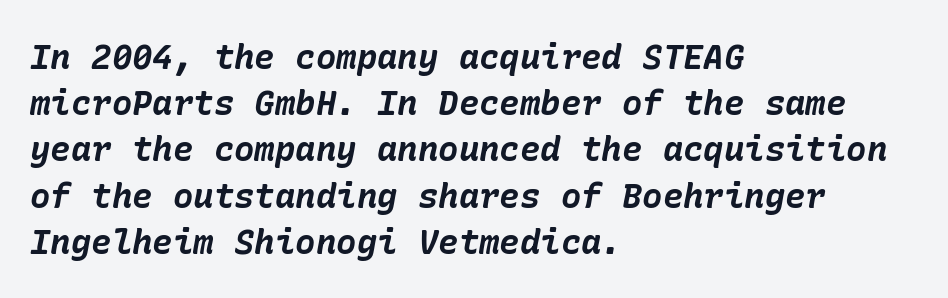
The image shows 34 px bold type, italic (leaning right); set left-aligned, normal line spacing (1.36x), normal letter spacing, not underlined; low stroke contrast and a medium x-height.
